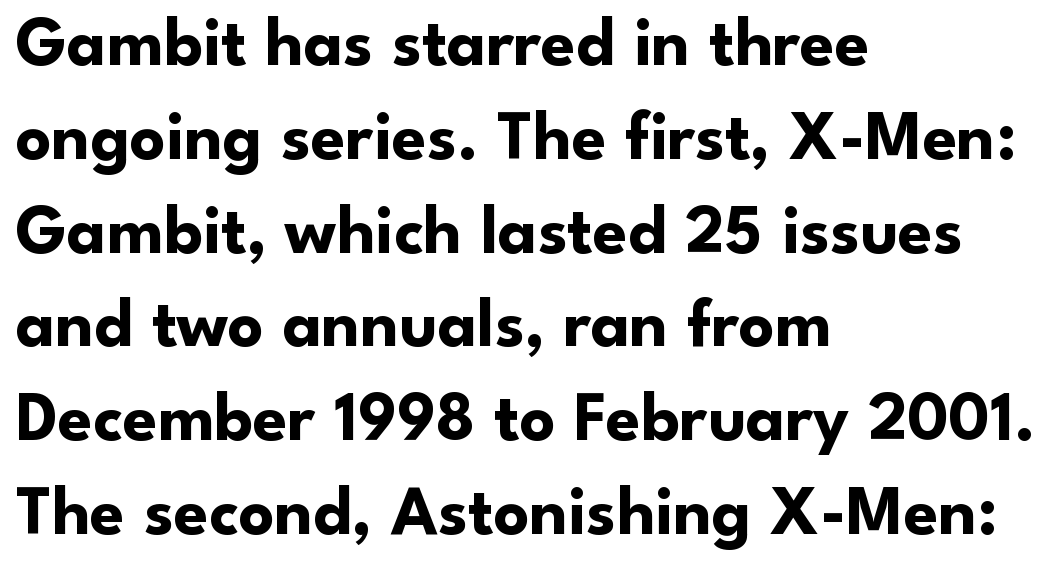
The letters advance in unequal steps, a hallmark of proportional type. This rendering uses left alignment, leaving the right contour irregular. Default kerning and tracking; the words read as compact shapes. Font category for this specimen: sans-serif. Vertically, the passage feels balanced, rows spaced as you'd expect.
